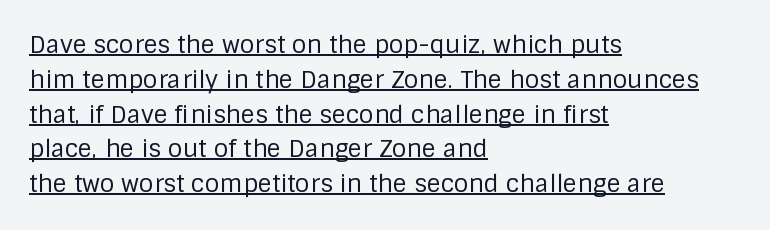
{"italic": "no", "bold": "no", "underline": "yes", "align": "left", "line_spacing": "normal", "line_spacing_ratio": 1.45, "letter_spacing": "normal", "letter_spacing_em": 0.0, "glyph_px": 24}
